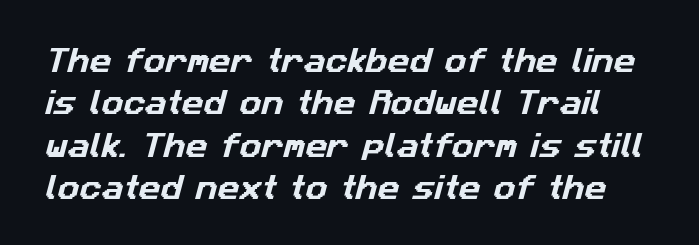
The image shows 27 px text type; set normal line spacing (1.57x), normal letter spacing, not underlined.
